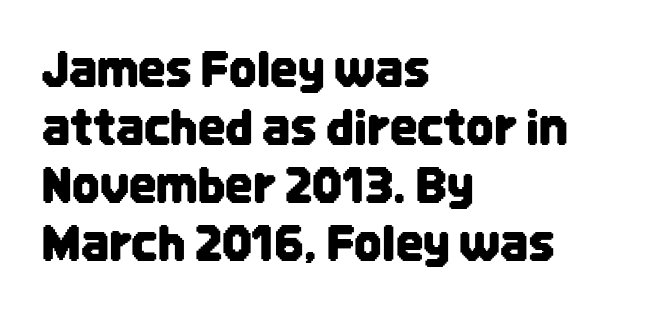
Q: Is the text italic (slanted)? A: No, it is upright.
Q: Is the typeface a serif or a sans-serif typeface? A: Sans-serif.
Q: Is the text underlined? A: No.
Q: How is the paragraph aligned? A: Left-aligned.
Q: Is the spacing between letters normal or unusually wide? A: Normal.
Q: Width (condensed, normal, or wide)? A: Condensed.
Q: Stroke contrast? A: Low.
Q: x-height? A: Large.
Q: Monospaced? A: No.
